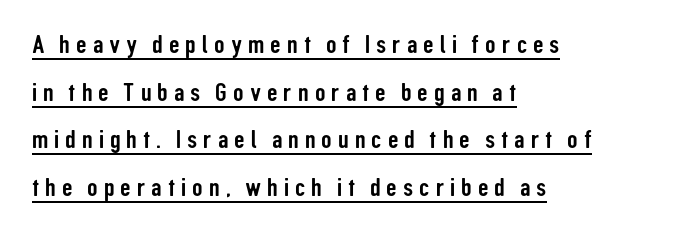
The image shows 26 px text type, upright; set left-aligned, line spacing 1.83x, unusually wide letter spacing (+0.23 em), underlined.
